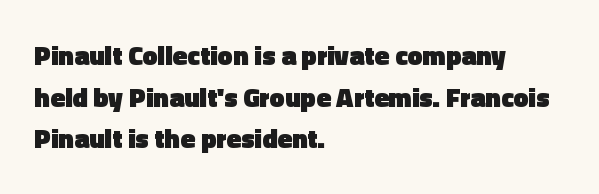
This sample keeps an unexceptional amount of space between lines. Which margin do the lines hug? The left one — the right edge is uneven. The specimen omits any rule beneath the text block's lines. Students, note that the glyphs here touch the page at normal intervals. This is heavy type, rendered in bold.
